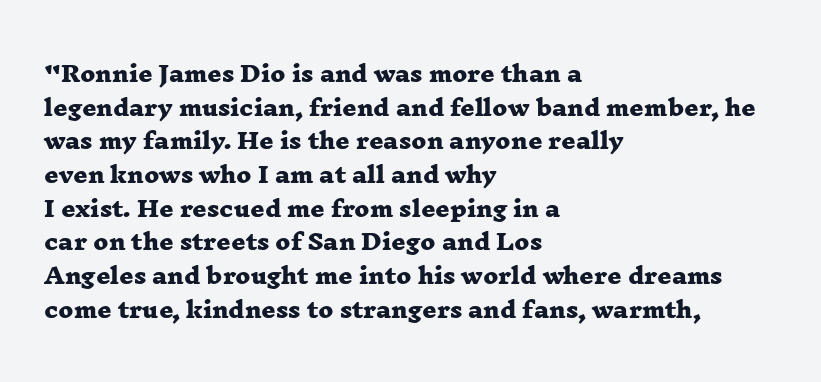
Q: Is the text bold? A: Yes.
Q: Is the text underlined? A: No.
Q: How is the paragraph aligned? A: Left-aligned.
Q: Is the spacing between letters normal or unusually wide? A: Normal.
Q: Is the spacing between lines tight, normal or loose? A: Normal.
